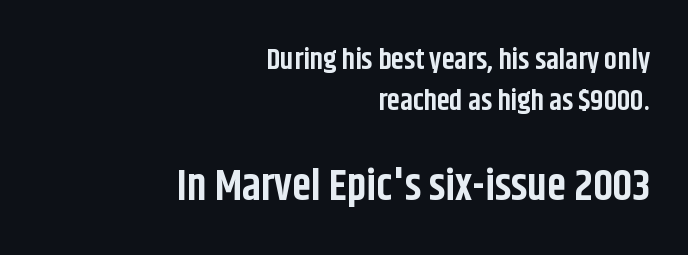
Q: Is the text bold? A: Yes.
Q: Is the text italic (slanted)? A: No, it is upright.
Q: Is the typeface a serif or a sans-serif typeface? A: Sans-serif.
Q: Is the text underlined? A: No.
Q: How is the paragraph aligned? A: Right-aligned.
Q: Is the spacing between letters normal or unusually wide? A: Normal.
Q: Is the spacing between lines tight, normal or loose? A: Normal.
Q: Which block of text is set in a larger size, the first (top) or the second (bottom)? A: The second (bottom) one.
Q: Width (condensed, normal, or wide)? A: Condensed.
Q: Stroke contrast? A: Low.
Q: x-height? A: Large.
Q: Monospaced? A: No.
